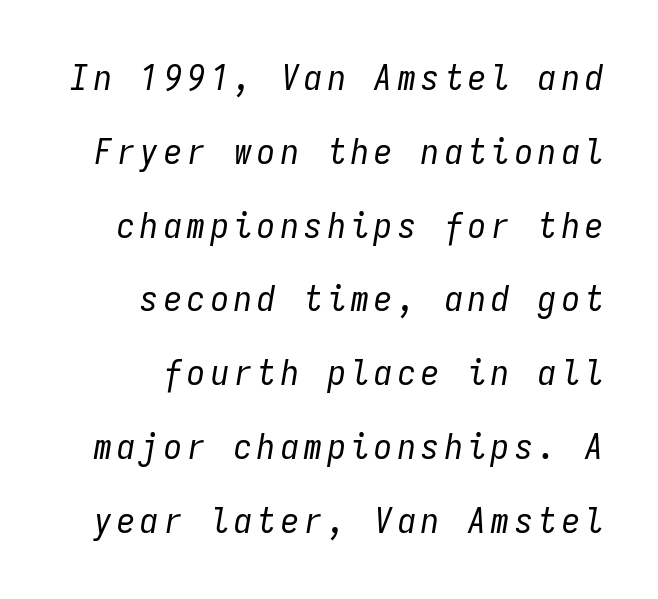
Is the type heavy? It reads as light-to-regular instead. A typesetter would mark this as italic. Loosely led — the rows are spread out. Visually the block forms a straight wall on the right and a jagged coastline on the left.
